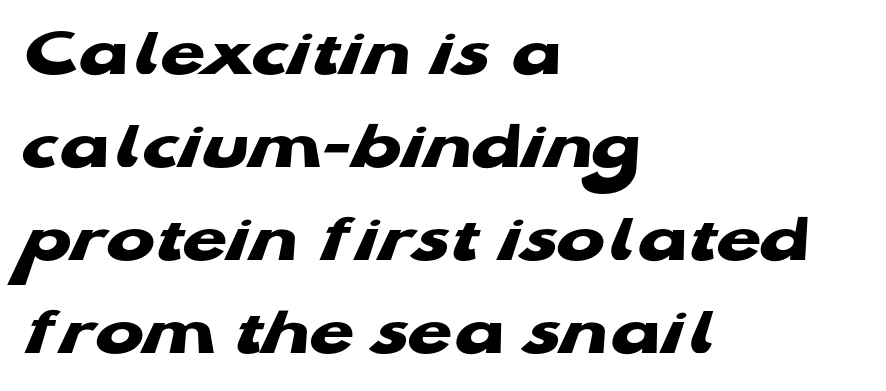
The image shows 72 px heavy, wide sans-serif type; set left-aligned, normal line spacing (1.29x), normal letter spacing, not underlined; low stroke contrast and a medium x-height.
